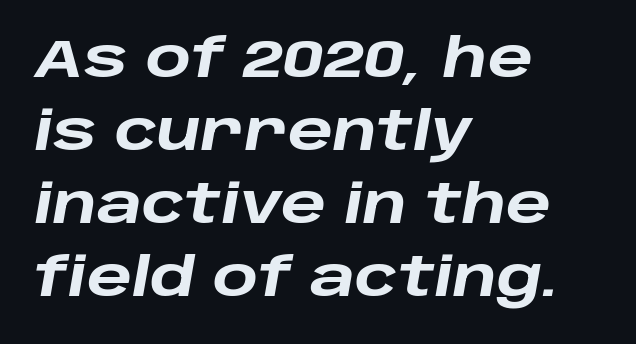
The image shows 53 px heavy, wide type, italic (leaning right); set left-aligned, normal line spacing (1.38x), normal letter spacing, not underlined; low stroke contrast and a large x-height.
